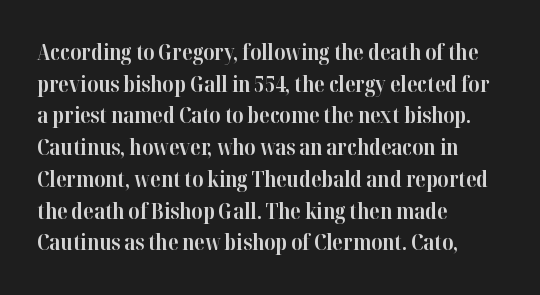
Q: Is the text bold? A: Yes.
Q: Is the text italic (slanted)? A: No, it is upright.
Q: Is the text underlined? A: No.
Q: How is the paragraph aligned? A: Left-aligned.
Q: Is the spacing between letters normal or unusually wide? A: Normal.
Q: Is the spacing between lines tight, normal or loose? A: Normal.
